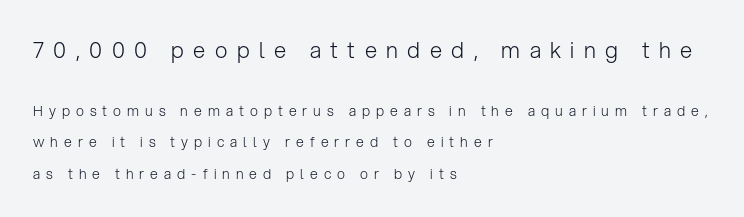
The image shows 22 px text type, upright; set left-aligned, loose line spacing (2.24x), unusually wide letter spacing (+0.43 em), not underlined; the first (top) block is 1.57x larger.
